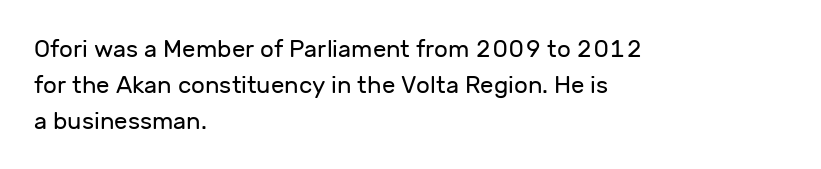
The setting favours the left margin, as ordinary paragraphs usually do. Upright lettering throughout. Letter spacing: default. No chunkiness to these letters — they're not bold.
